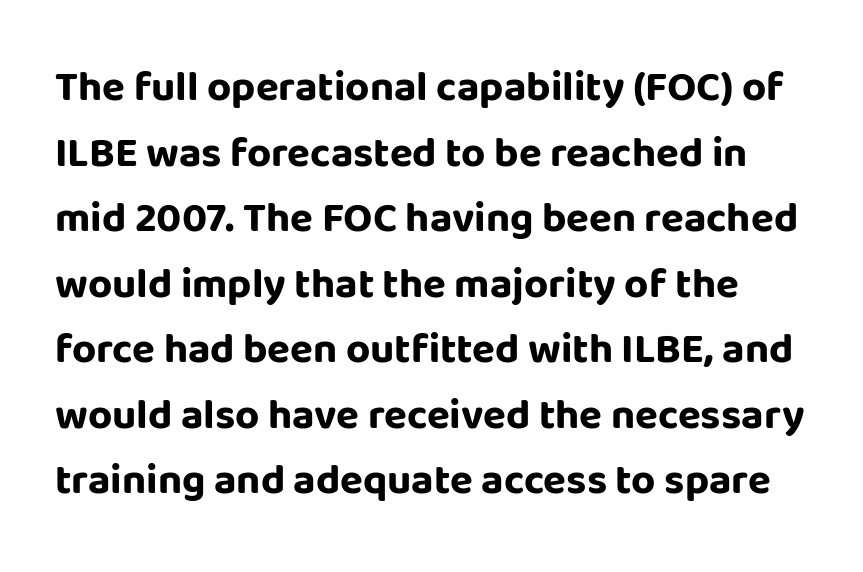
This sample has the flowing, uneven cadence of proportional lettering. The typesetting leans heavy: a genuine bold. Students, note that the glyphs here touch the page at normal intervals. The space between consecutive lines is moderate.
